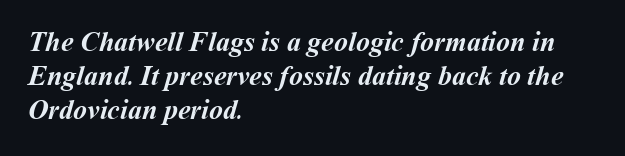
{"bold": "yes", "weight": "semibold", "width": "normal", "stroke_contrast": "medium", "x_height": "medium", "monospaced": "no", "underline": "no", "align": "left", "line_spacing_ratio": 1.21, "letter_spacing": "normal", "letter_spacing_em": 0.0, "glyph_px": 28}
